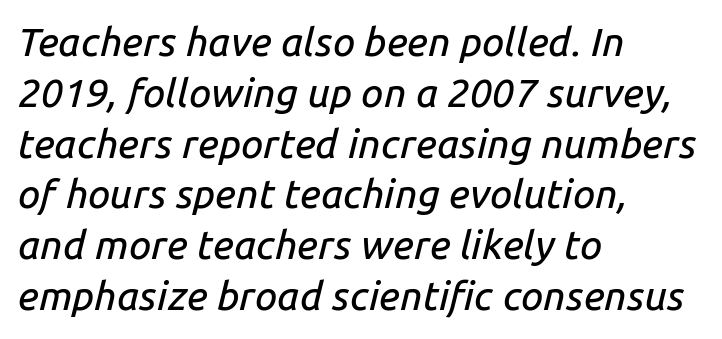
{"italic": "yes", "lean": "right", "slant_degrees": 14, "width": "normal", "stroke_contrast": "low", "x_height": "medium", "monospaced": "no", "underline": "no", "align": "left", "line_spacing": "normal", "line_spacing_ratio": 1.27, "letter_spacing": "normal", "letter_spacing_em": 0.0, "glyph_px": 40}
